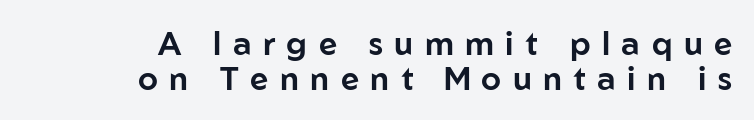
Character widths vary here, with narrow letters taking less room than wide ones. Check under the words: just untouched page. Line ends are locked; line starts wander. Horizontal bands of white between lines are thin slivers. Serifs: no, the terminals of the letterforms are clean.
